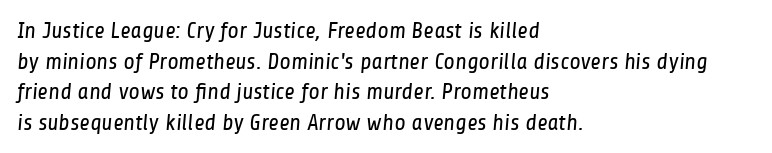
Q: Is the text bold? A: No.
Q: Is the text underlined? A: No.
Q: How is the paragraph aligned? A: Left-aligned.
Q: Is the spacing between letters normal or unusually wide? A: Normal.
Q: Is the spacing between lines tight, normal or loose? A: Normal.
